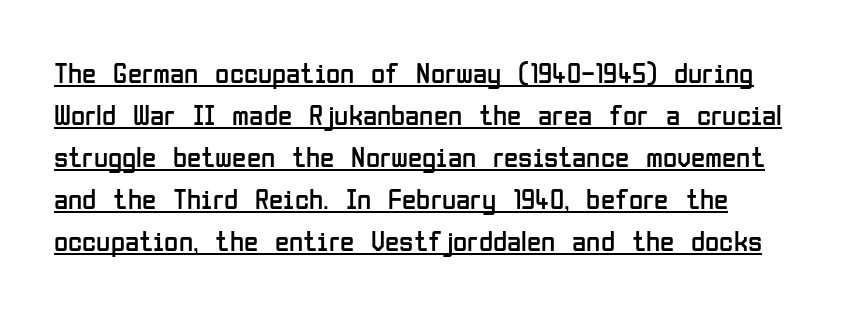
Q: Is the text bold? A: No.
Q: Is the text italic (slanted)? A: No, it is upright.
Q: Is the typeface a serif or a sans-serif typeface? A: Sans-serif.
Q: Is the text underlined? A: Yes.
Q: Is the spacing between letters normal or unusually wide? A: Normal.
Q: Is the spacing between lines tight, normal or loose? A: Normal.
Q: Width (condensed, normal, or wide)? A: Condensed.
Q: Stroke contrast? A: Low.
Q: x-height? A: Medium.
Q: Monospaced? A: No.
